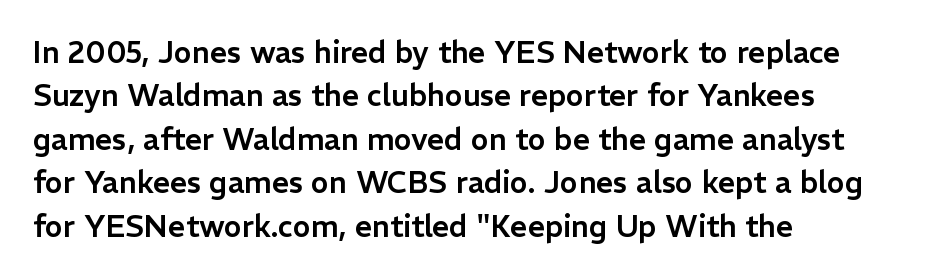
{"serif": "no", "italic": "no", "width": "normal", "stroke_contrast": "low", "x_height": "medium", "monospaced": "no", "underline": "no", "align": "left", "line_spacing": "normal", "line_spacing_ratio": 1.45, "letter_spacing": "normal", "letter_spacing_em": 0.0, "glyph_px": 30}
